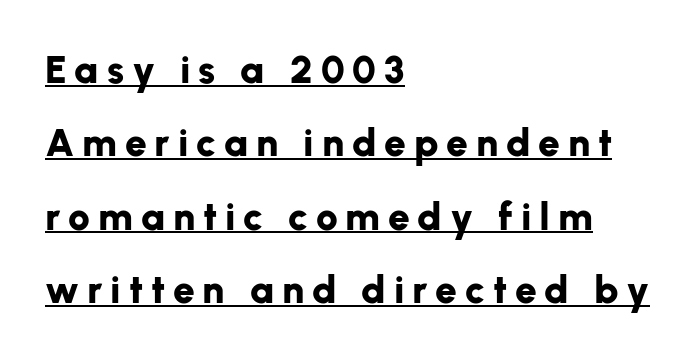
Q: Is the text bold? A: Yes.
Q: Is the text italic (slanted)? A: No, it is upright.
Q: Is the typeface a serif or a sans-serif typeface? A: Sans-serif.
Q: Is the text underlined? A: Yes.
Q: How is the paragraph aligned? A: Left-aligned.
Q: Is the spacing between letters normal or unusually wide? A: Unusually wide.
Q: Width (condensed, normal, or wide)? A: Normal.
Q: Stroke contrast? A: Low.
Q: x-height? A: Medium.
Q: Monospaced? A: No.
